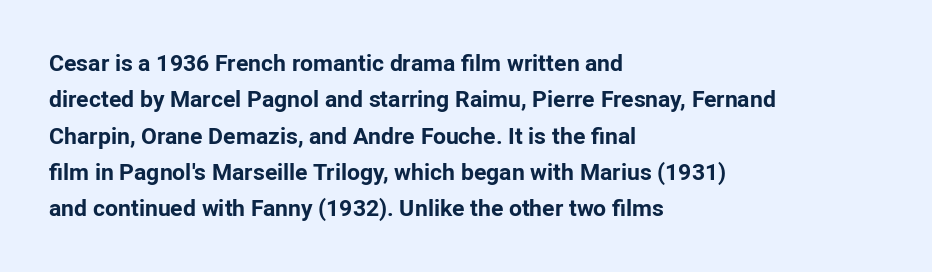
Q: Is the text bold? A: Yes.
Q: Is the text italic (slanted)? A: No, it is upright.
Q: Is the text underlined? A: No.
Q: How is the paragraph aligned? A: Left-aligned.
Q: Is the spacing between letters normal or unusually wide? A: Normal.
Q: Is the spacing between lines tight, normal or loose? A: Normal.
